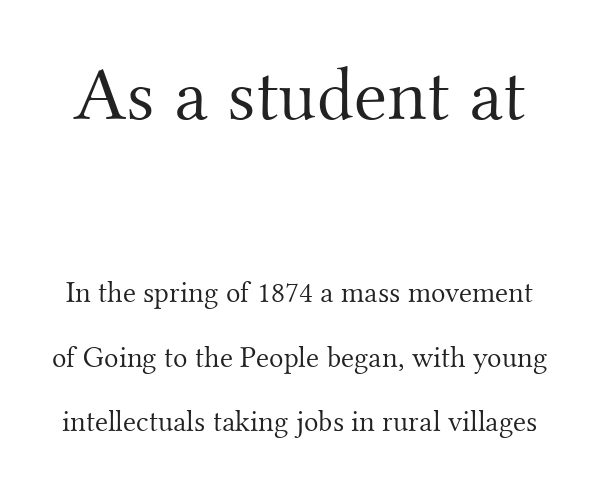
The face used here is seriffed, in the tradition of book romans. Proportional: the letters do not fall into vertical columns. This sample trades compactness for vertical openness between lines. Is this a heavy cut? Hardly; it is regular or lighter. Size contrast runs from large at the top to small at the bottom. Characters remain perfectly vertical along every line.
